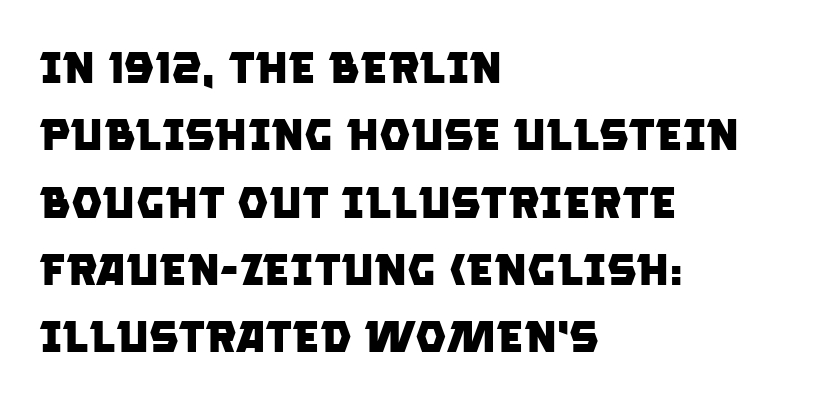
{"serif": "no", "bold": "yes", "weight": "heavy", "width": "normal", "stroke_contrast": "low", "x_height": "large", "monospaced": "no", "underline": "no", "align": "left", "line_spacing": "normal", "line_spacing_ratio": 1.53, "letter_spacing": "normal", "letter_spacing_em": 0.0, "glyph_px": 44}
